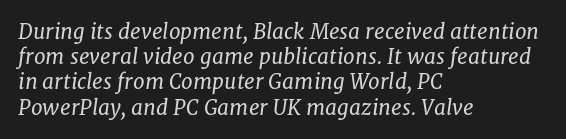
{"italic": "yes", "lean": "right", "slant_degrees": 8, "bold": "no", "underline": "no", "align": "left", "line_spacing_ratio": 1.2, "letter_spacing": "normal", "letter_spacing_em": 0.0, "glyph_px": 21}
